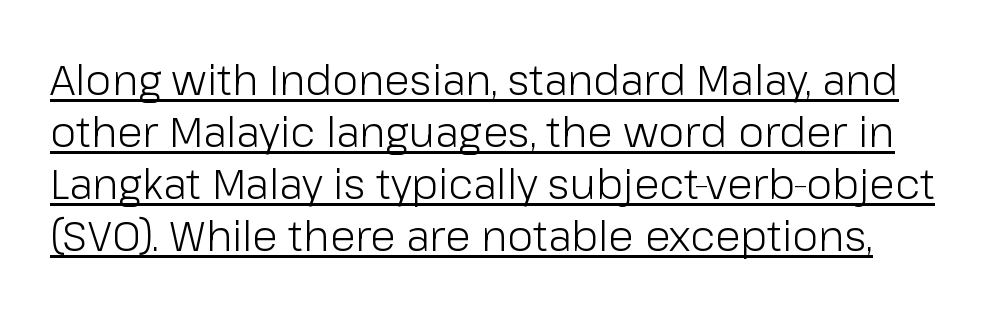
Q: Is the text bold? A: No.
Q: Is the text italic (slanted)? A: No, it is upright.
Q: Is the typeface a serif or a sans-serif typeface? A: Sans-serif.
Q: Is the text underlined? A: Yes.
Q: Is the spacing between letters normal or unusually wide? A: Normal.
Q: Width (condensed, normal, or wide)? A: Normal.
Q: Stroke contrast? A: Low.
Q: x-height? A: Medium.
Q: Monospaced? A: No.
